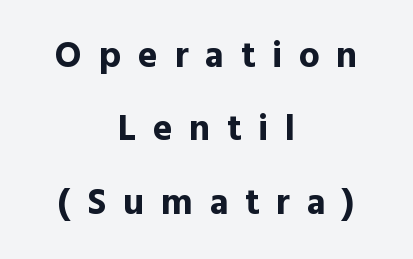
{"serif": "no", "italic": "no", "bold": "yes", "weight": "bold", "width": "normal", "x_height": "medium", "monospaced": "no", "underline": "no", "align": "center", "line_spacing": "loose", "line_spacing_ratio": 1.98, "letter_spacing": "wide", "letter_spacing_em": 0.45, "glyph_px": 37}
